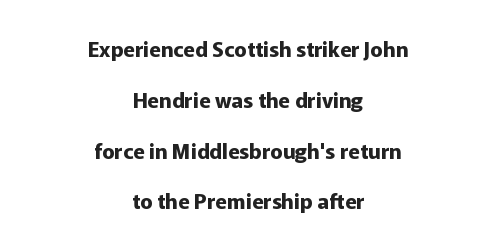
The image shows 21 px bold type, upright; set centered, loose line spacing (2.42x), normal letter spacing, not underlined.
